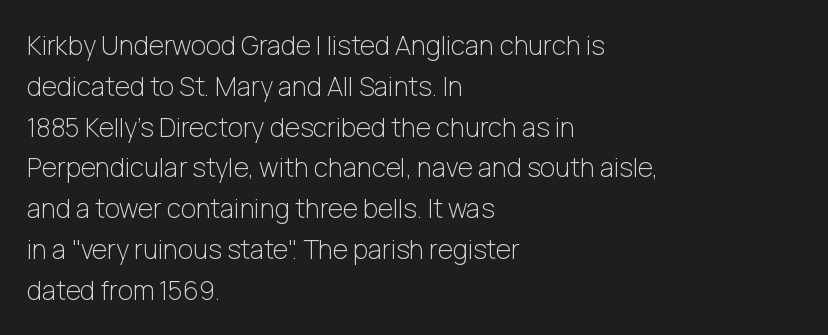
The image shows 26 px text type, upright; set left-aligned, normal line spacing (1.57x), normal letter spacing, not underlined.
